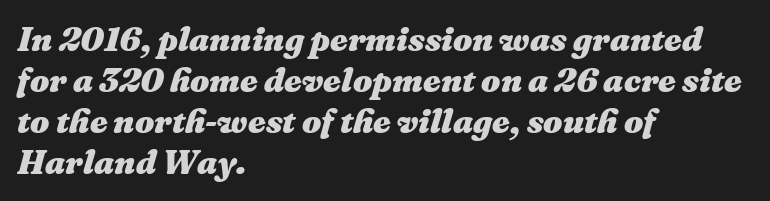
One-word summary of the alignment: left. Heft: maximum for text — a bold. Does the lettering tilt? It does — this is italic. The letterforms sit shoulder to shoulder at normal distance.
